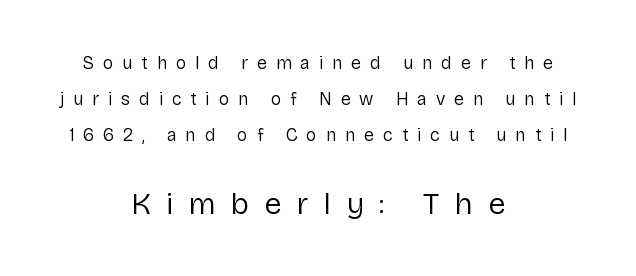
{"serif": "no", "italic": "no", "bold": "no", "weight": "regular", "width": "normal", "stroke_contrast": "low", "x_height": "medium", "monospaced": "no", "underline": "no", "align": "center", "line_spacing": "loose", "line_spacing_ratio": 2.01, "letter_spacing": "wide", "letter_spacing_em": 0.49, "larger_block": "second", "size_ratio": 1.72, "glyph_px": 31}
